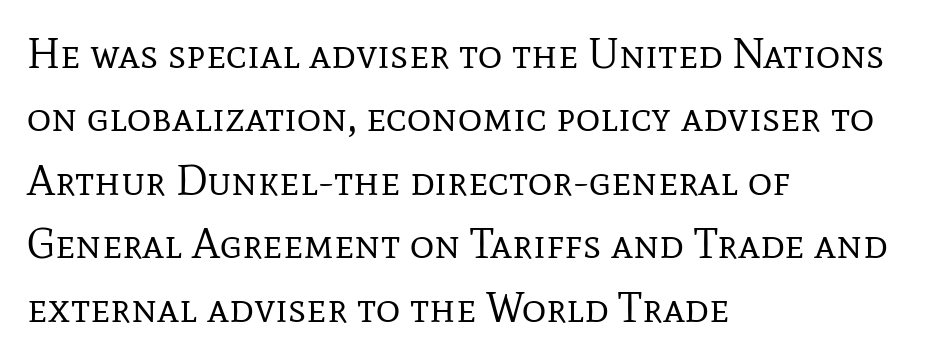
The image shows 42 px regular-weight serif type, upright; set left-aligned, normal line spacing (1.51x), normal letter spacing, not underlined; low stroke contrast and a medium x-height.
